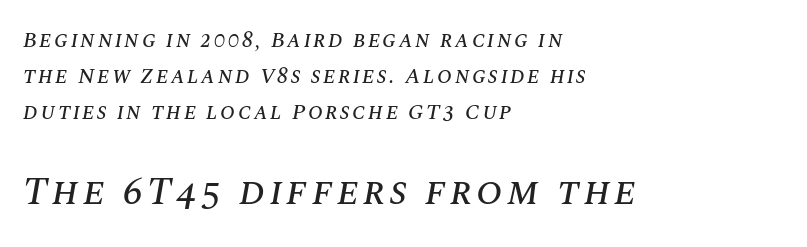
Reading top to bottom, the characters get bigger at the block break. Observe the lean: these are italic letterforms. Check the space under the baseline: it is left empty. Compared with typical paragraphs, the rows here are spaced about the same. The setting favours the left margin, as ordinary paragraphs usually do.
